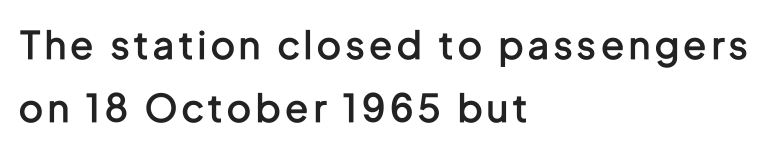
Classification — sans serif. Posture: vertical. The typesetting leans somewhat heavy: a semibold. Do the characters align in a grid? No, the font is proportional. Does the copy run flush right? No — it runs flush left.
